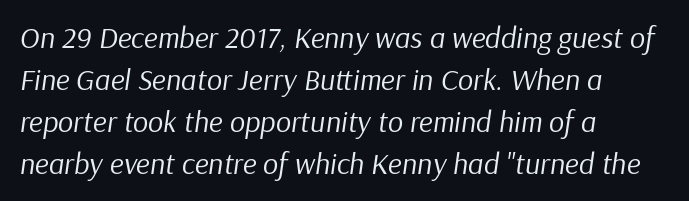
{"italic": "yes", "lean": "right", "slant_degrees": 9, "bold": "no", "weight": "regular", "width": "normal", "stroke_contrast": "low", "x_height": "medium", "monospaced": "no", "underline": "no", "align": "left", "line_spacing": "normal", "line_spacing_ratio": 1.4, "letter_spacing": "normal", "letter_spacing_em": 0.0, "glyph_px": 30}
